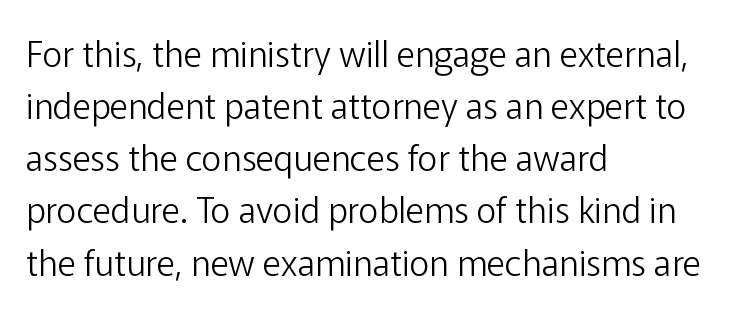
Spacing verdict: proportional, widths tailored to each character. This rendering uses left alignment, leaving the right contour irregular. Vertical strokes here are truly vertical. A quiet, ordinary-to-light weight characterises the typeface. Serif or sans? Sans — the stroke terminals are bare. No extra tracking has been applied to these lines.
